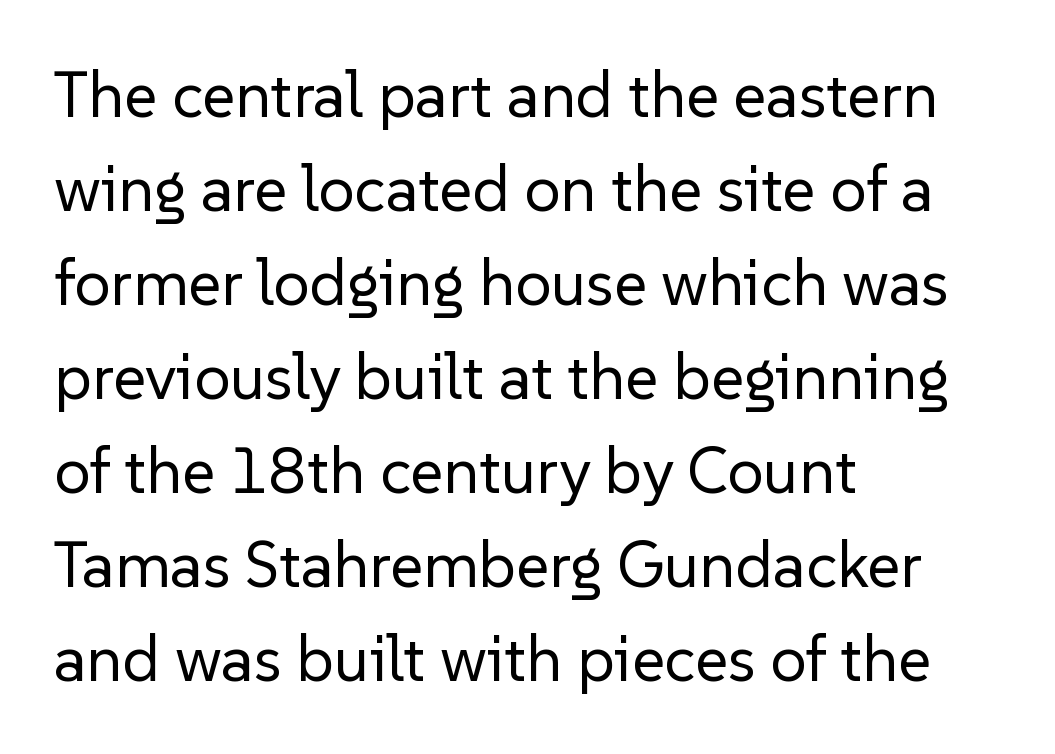
Q: Is the text bold? A: No.
Q: Is the text italic (slanted)? A: No, it is upright.
Q: Is the typeface a serif or a sans-serif typeface? A: Sans-serif.
Q: Is the text underlined? A: No.
Q: How is the paragraph aligned? A: Left-aligned.
Q: Is the spacing between letters normal or unusually wide? A: Normal.
Q: Is the spacing between lines tight, normal or loose? A: Normal.
Q: Width (condensed, normal, or wide)? A: Normal.
Q: Stroke contrast? A: Low.
Q: x-height? A: Medium.
Q: Monospaced? A: No.
